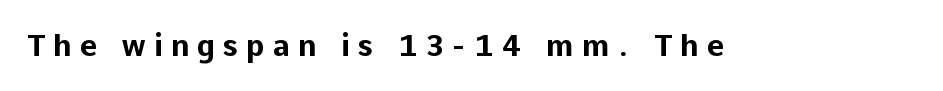
The image shows 30 px bold sans-serif type, upright; set unusually wide letter spacing (+0.27 em), not underlined; low stroke contrast and a medium x-height.
